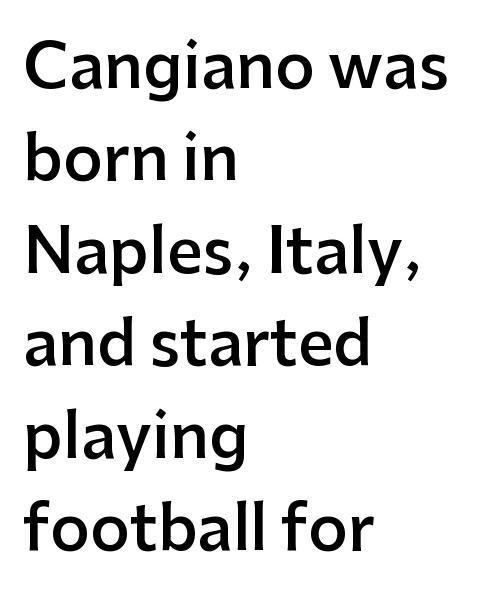
The image shows 62 px semibold sans-serif type, upright; set left-aligned, normal line spacing (1.49x), normal letter spacing, not underlined; low stroke contrast and a medium x-height.
